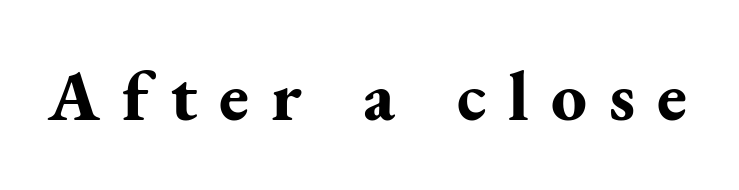
Q: Is the text bold? A: Yes.
Q: Is the text italic (slanted)? A: No, it is upright.
Q: Is the typeface a serif or a sans-serif typeface? A: Serif.
Q: Is the text underlined? A: No.
Q: Is the spacing between letters normal or unusually wide? A: Unusually wide.
Q: Width (condensed, normal, or wide)? A: Normal.
Q: Stroke contrast? A: Medium.
Q: x-height? A: Small.
Q: Monospaced? A: No.
